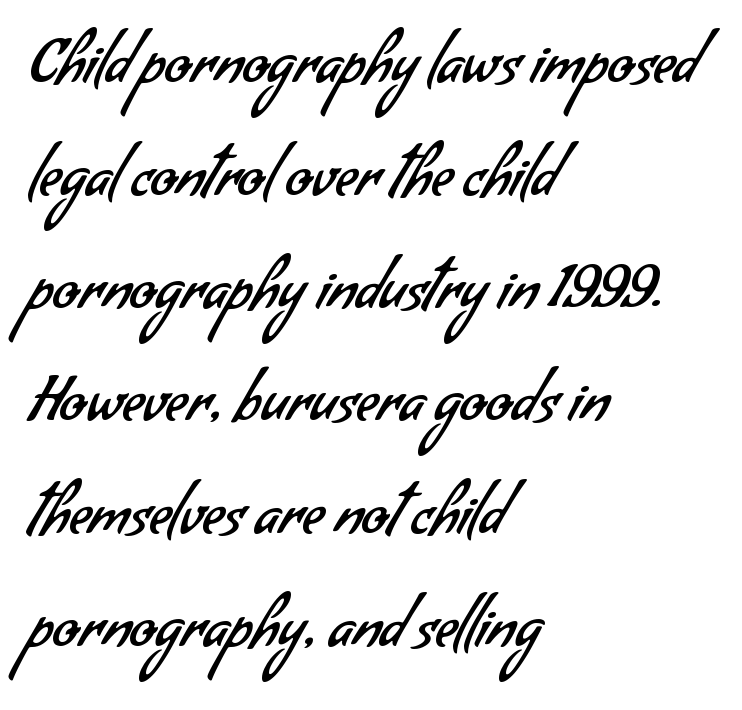
{"serif": "no", "bold": "no", "weight": "regular", "width": "normal", "stroke_contrast": "low", "x_height": "small", "monospaced": "no", "underline": "no", "align": "left", "line_spacing_ratio": 1.88, "letter_spacing": "normal", "letter_spacing_em": 0.0, "glyph_px": 60}
